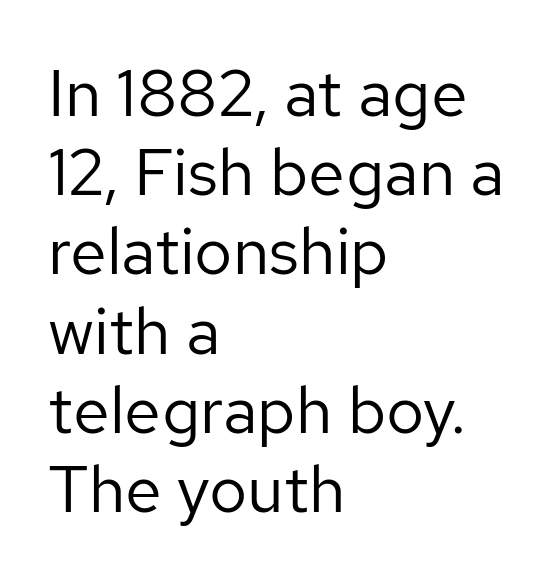
Q: Is the text bold? A: No.
Q: Is the text italic (slanted)? A: No, it is upright.
Q: Is the typeface a serif or a sans-serif typeface? A: Sans-serif.
Q: Is the text underlined? A: No.
Q: How is the paragraph aligned? A: Left-aligned.
Q: Is the spacing between letters normal or unusually wide? A: Normal.
Q: Width (condensed, normal, or wide)? A: Normal.
Q: Stroke contrast? A: Low.
Q: x-height? A: Medium.
Q: Monospaced? A: No.
